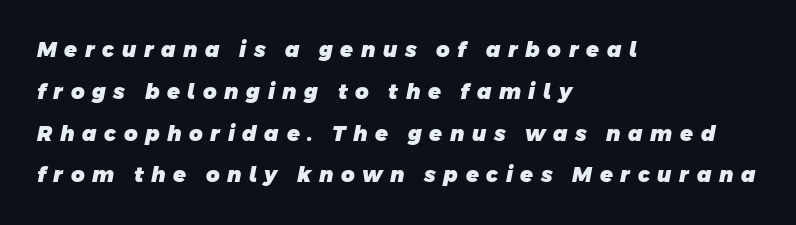
The image shows 21 px bold type; set left-aligned, loose line spacing (1.99x), unusually wide letter spacing (+0.36 em), not underlined.
